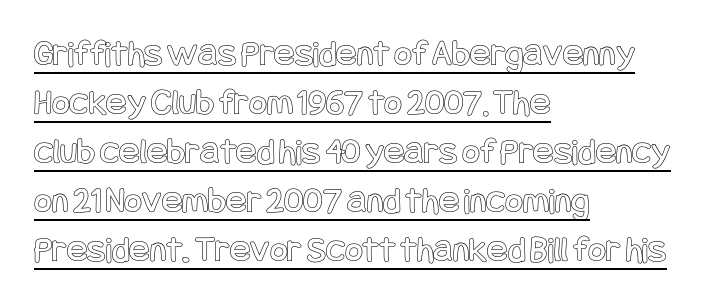
Q: Is the text italic (slanted)? A: No, it is upright.
Q: Is the text underlined? A: Yes.
Q: How is the paragraph aligned? A: Left-aligned.
Q: Is the spacing between letters normal or unusually wide? A: Normal.
Q: Is the spacing between lines tight, normal or loose? A: Normal.
Q: Width (condensed, normal, or wide)? A: Condensed.
Q: x-height? A: Large.
